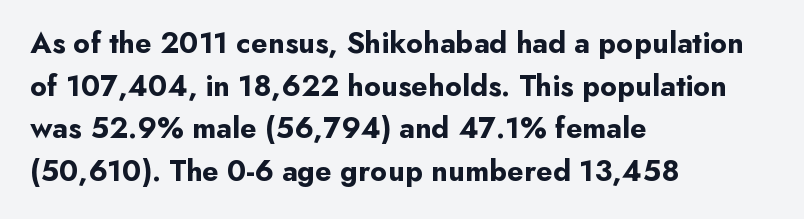
{"serif": "no", "italic": "no", "bold": "yes", "weight": "bold", "width": "normal", "stroke_contrast": "low", "x_height": "small", "monospaced": "no", "underline": "no", "align": "left", "line_spacing": "normal", "line_spacing_ratio": 1.42, "letter_spacing": "normal", "letter_spacing_em": 0.0, "glyph_px": 30}
